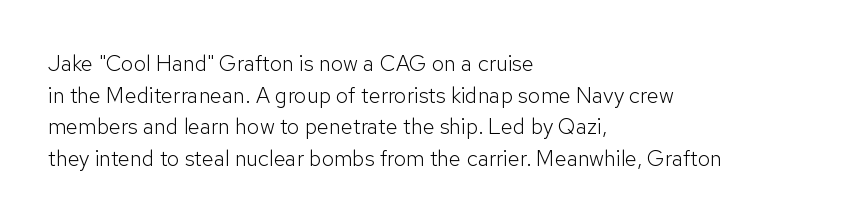
The image shows 22 px text type, upright; set left-aligned, normal line spacing (1.44x), normal letter spacing, not underlined.
